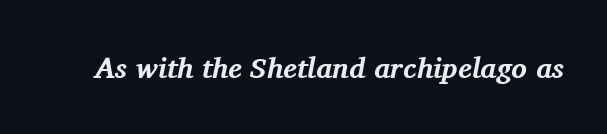
The image shows 29 px bold serif type, italic (leaning right); set normal letter spacing, not underlined; medium stroke contrast and a medium x-height.
